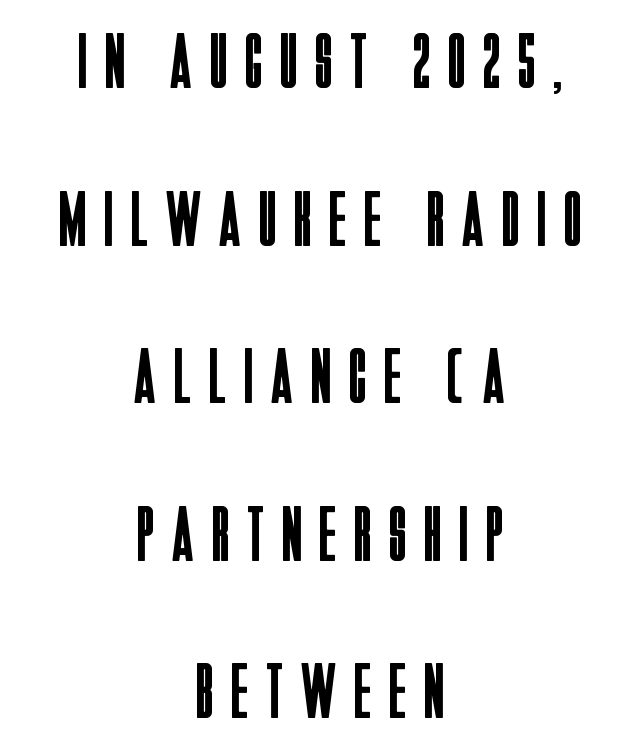
{"serif": "no", "italic": "no", "bold": "no", "weight": "regular", "width": "condensed", "stroke_contrast": "low", "x_height": "large", "monospaced": "no", "underline": "no", "align": "center", "line_spacing": "loose", "line_spacing_ratio": 2.02, "letter_spacing": "wide", "letter_spacing_em": 0.24, "glyph_px": 78}
